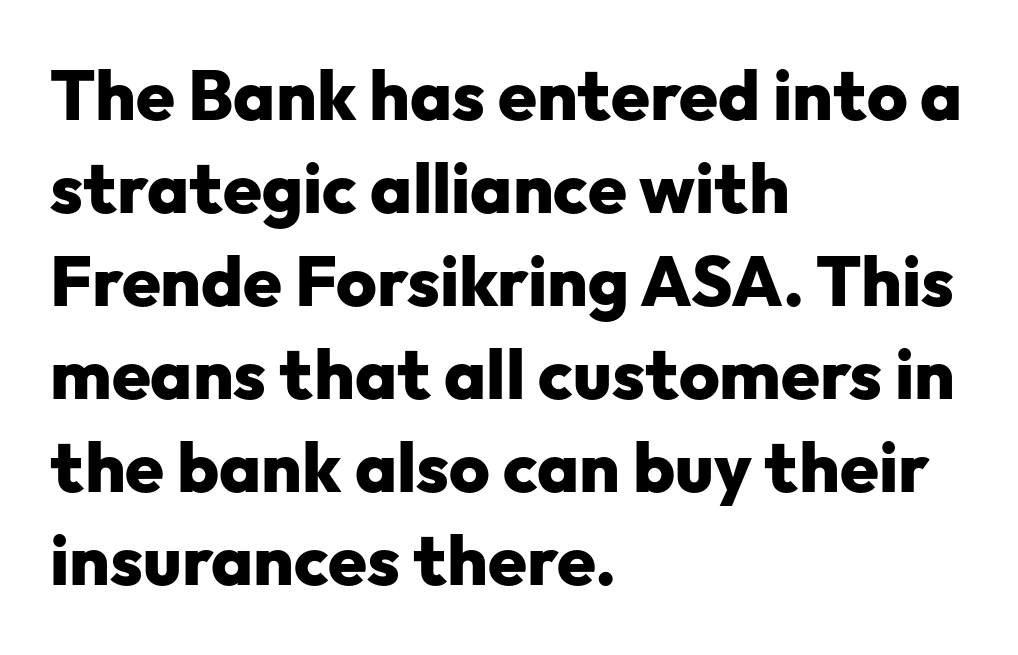
Q: Is the text bold? A: Yes.
Q: Is the text italic (slanted)? A: No, it is upright.
Q: Is the typeface a serif or a sans-serif typeface? A: Sans-serif.
Q: Is the text underlined? A: No.
Q: How is the paragraph aligned? A: Left-aligned.
Q: Is the spacing between letters normal or unusually wide? A: Normal.
Q: Is the spacing between lines tight, normal or loose? A: Normal.
Q: Width (condensed, normal, or wide)? A: Normal.
Q: Stroke contrast? A: Low.
Q: x-height? A: Medium.
Q: Monospaced? A: No.
